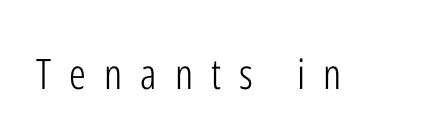
{"serif": "no", "italic": "no", "bold": "no", "weight": "light", "width": "condensed", "stroke_contrast": "low", "x_height": "medium", "monospaced": "no", "underline": "no", "letter_spacing": "wide", "letter_spacing_em": 0.43, "glyph_px": 42}
